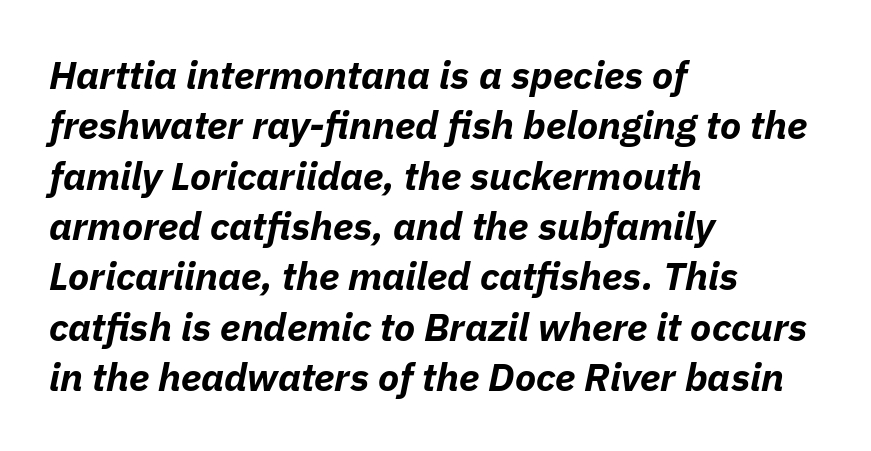
Q: Is the text bold? A: Yes.
Q: Is the text italic (slanted)? A: Yes, it leans right by about 11 degrees.
Q: Is the text underlined? A: No.
Q: How is the paragraph aligned? A: Left-aligned.
Q: Is the spacing between letters normal or unusually wide? A: Normal.
Q: Is the spacing between lines tight, normal or loose? A: Normal.
Q: Width (condensed, normal, or wide)? A: Normal.
Q: Stroke contrast? A: Low.
Q: x-height? A: Medium.
Q: Monospaced? A: No.
